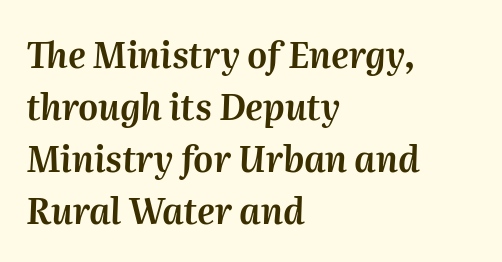
{"italic": "yes", "lean": "right", "slant_degrees": 2, "width": "normal", "stroke_contrast": "medium", "x_height": "medium", "monospaced": "no", "underline": "no", "align": "left", "line_spacing": "normal", "line_spacing_ratio": 1.49, "letter_spacing": "normal", "letter_spacing_em": 0.0, "glyph_px": 35}
